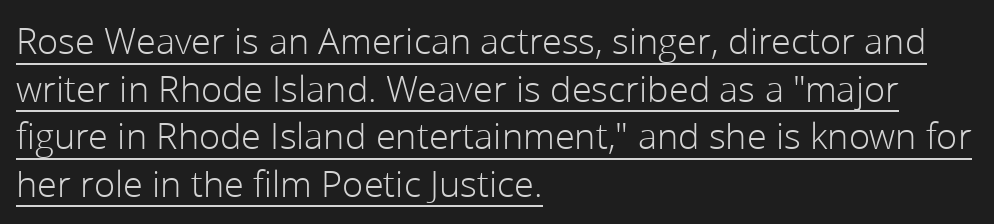
Q: Is the text bold? A: No.
Q: Is the text italic (slanted)? A: No, it is upright.
Q: Is the typeface a serif or a sans-serif typeface? A: Sans-serif.
Q: Is the text underlined? A: Yes.
Q: How is the paragraph aligned? A: Left-aligned.
Q: Is the spacing between letters normal or unusually wide? A: Normal.
Q: Is the spacing between lines tight, normal or loose? A: Normal.
Q: Width (condensed, normal, or wide)? A: Normal.
Q: Stroke contrast? A: Low.
Q: x-height? A: Medium.
Q: Monospaced? A: No.
